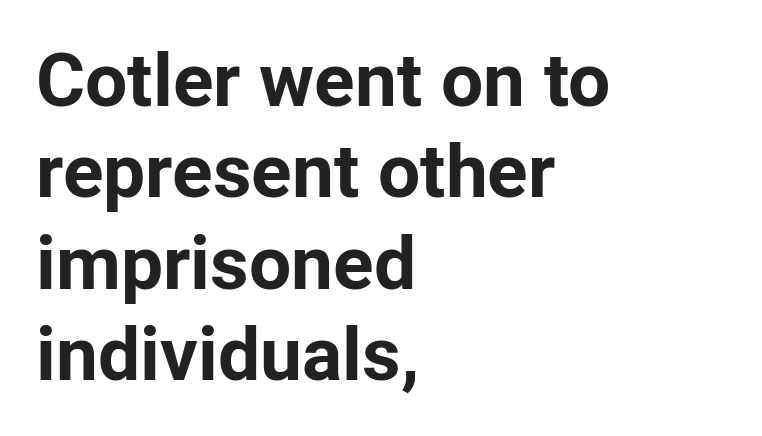
The image shows 75 px bold sans-serif type, upright; set left-aligned, line spacing 1.22x, normal letter spacing, not underlined; low stroke contrast and a medium x-height.
